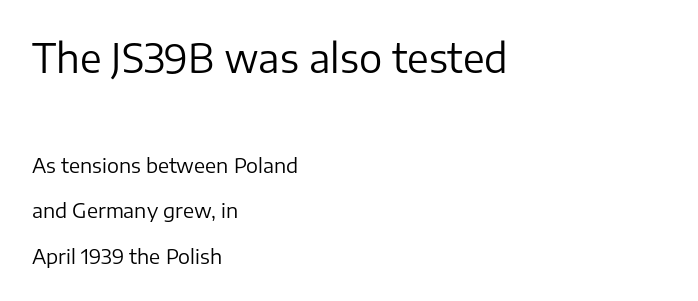
The weight tops out at a normal text grade. The rendering shrinks the type as you move from the upper chunk to the lower. Compared with typical paragraphs, the rows here are farther apart. Check the space under the baseline: it is left empty. The designer went with a sans here, leaving each stem footless.
